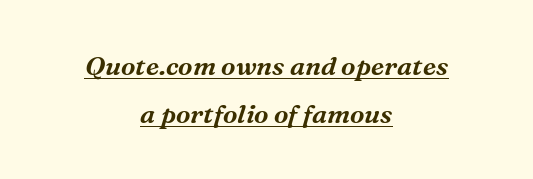
{"italic": "yes", "lean": "right", "slant_degrees": 16, "underline": "yes", "align": "center", "line_spacing_ratio": 1.84, "letter_spacing": "normal", "letter_spacing_em": 0.0, "glyph_px": 26}
